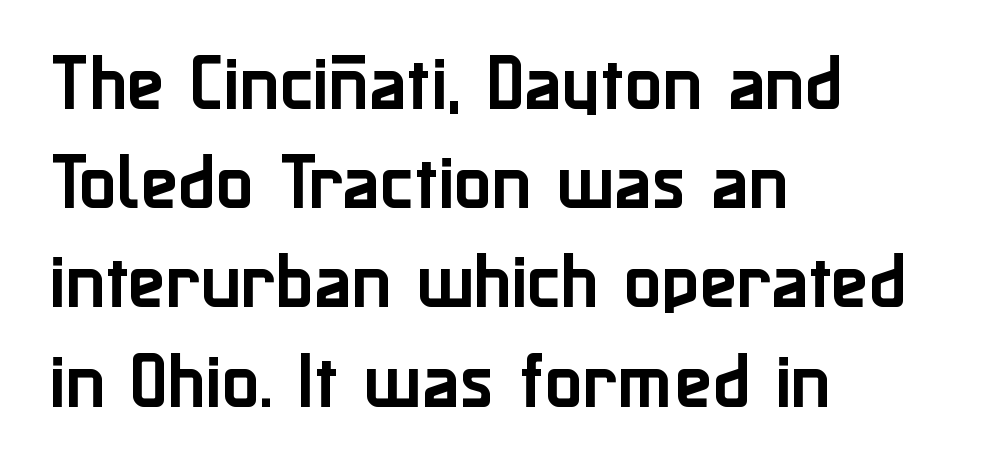
Check under the words: just untouched page. The paragraph shown leans on its left margin. Vertical strokes here are truly vertical. This is sans-serif lettering, the kind often seen on screens and signage. A normal amount of white space separates one row of letters from the next.
